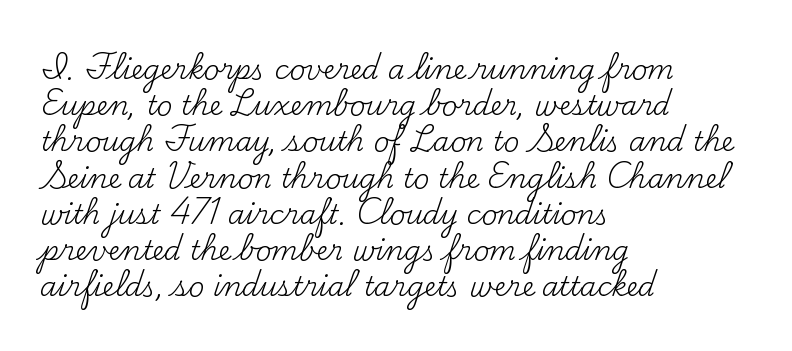
The strokes carry an ordinary text weight at most. Teacher's note: observe the even left margin — that is flush-left alignment. The lines sit at an ordinary, default distance from one another. Does extra space separate the letters? No, they use regular spacing. The specimen omits any rule beneath the text block's lines.
